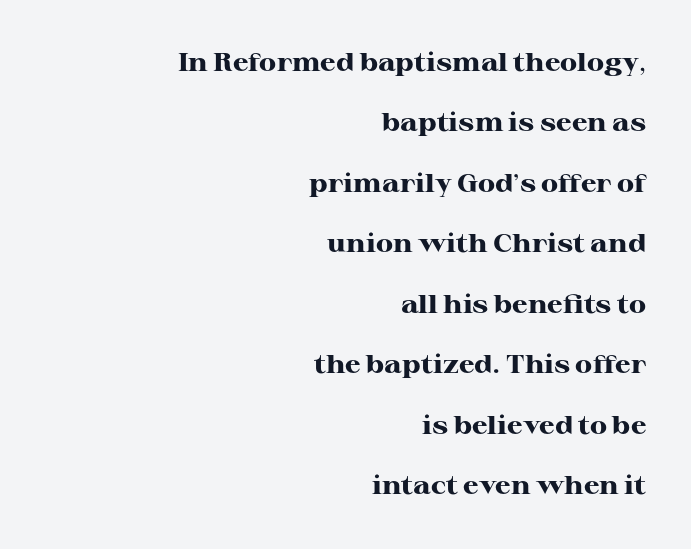
The image shows 25 px bold type, upright; set right-aligned, loose line spacing (2.42x), normal letter spacing, not underlined.
